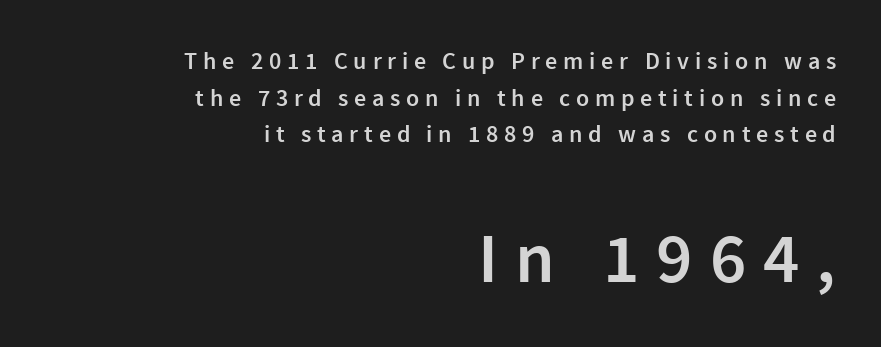
Weight: semibold (demi). The rendering uses natural spacing where letterforms have individual widths. The line texture is sparse and dotted thanks to wide tracking. Reading top to bottom, the characters get bigger at the block break.
